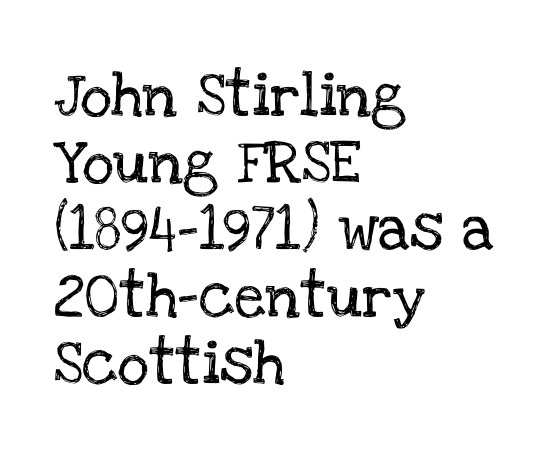
{"serif": "yes", "italic": "no", "width": "normal", "stroke_contrast": "low", "x_height": "large", "monospaced": "no", "underline": "no", "align": "left", "line_spacing": "normal", "line_spacing_ratio": 1.52, "letter_spacing": "normal", "letter_spacing_em": 0.0, "glyph_px": 44}
